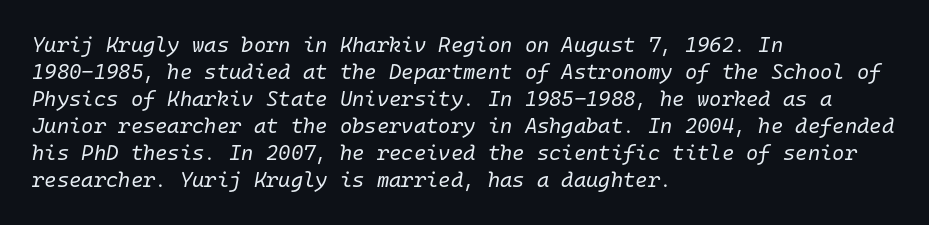
Casual observation: everything's shoved over to the left. These lines keep a tight, regular rhythm from letter to letter. Reading down the column, the eye jumps a familiar distance to each next line. The words here are not underlined.
